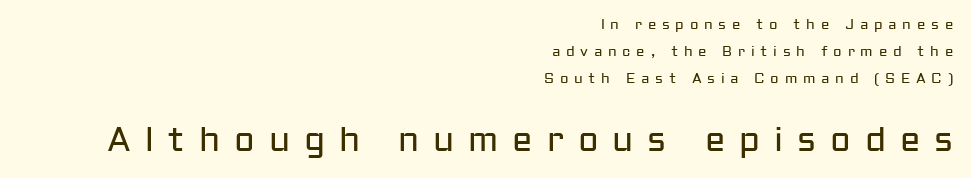
The image shows 34 px regular-weight sans-serif type, upright; set right-aligned, loose line spacing (1.93x), unusually wide letter spacing (+0.41 em), not underlined; the second (bottom) block is 2.43x larger; low stroke contrast and a medium x-height.
